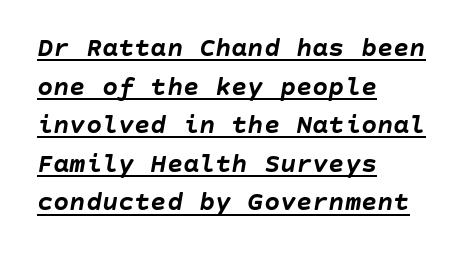
Q: Is the text bold? A: Yes.
Q: Is the text italic (slanted)? A: Yes, it leans right by about 10 degrees.
Q: Is the text underlined? A: Yes.
Q: How is the paragraph aligned? A: Left-aligned.
Q: Is the spacing between letters normal or unusually wide? A: Normal.
Q: Is the spacing between lines tight, normal or loose? A: Normal.
